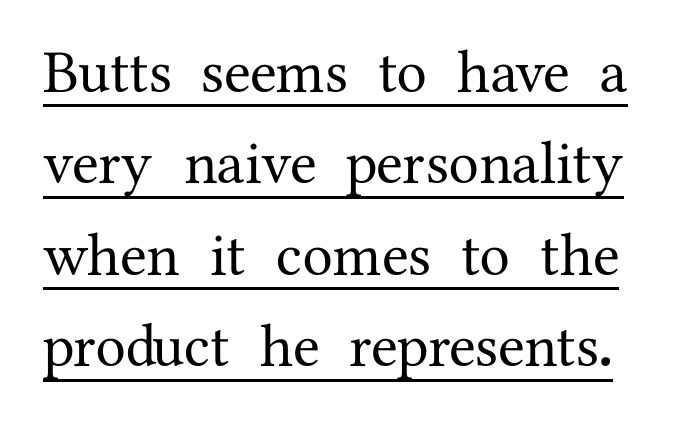
The image shows 61 px serif type, upright; set normal line spacing (1.5x), normal letter spacing, underlined; medium stroke contrast and a medium x-height.
